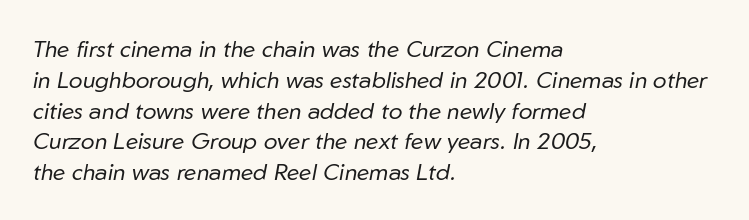
The image shows 23 px text type, italic (leaning right); set left-aligned, normal line spacing (1.34x), normal letter spacing, not underlined.
